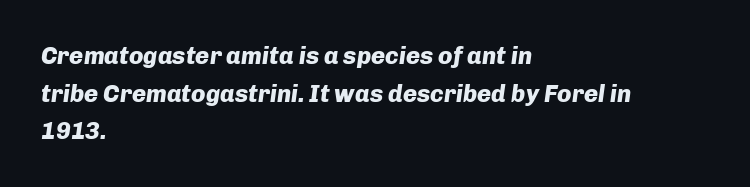
The specimen reads as italic at a glance. Honestly, there is no underline to notice here at all. Each new line begins a customary step beneath the previous one. The typesetter chose a ragged-right arrangement here. Pretty heavy lettering here — definitely bold.
